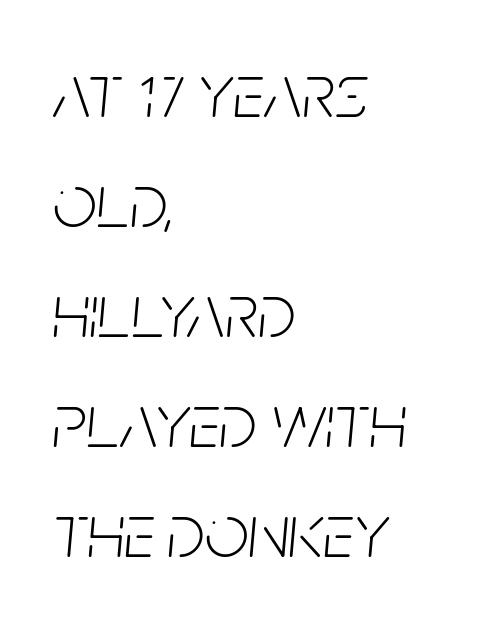
{"italic": "yes", "lean": "right", "slant_degrees": 5, "bold": "no", "weight": "light", "width": "condensed", "stroke_contrast": "low", "x_height": "large", "monospaced": "no", "underline": "no", "align": "left", "line_spacing": "normal", "line_spacing_ratio": 1.43, "letter_spacing": "normal", "letter_spacing_em": 0.0, "glyph_px": 77}
